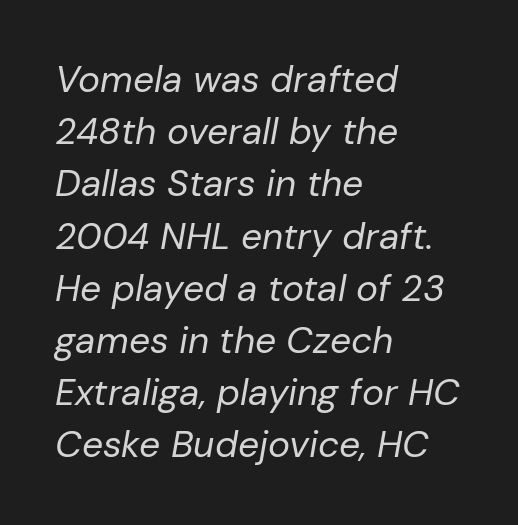
The image shows 37 px regular-weight type, italic (leaning right); set left-aligned, normal line spacing (1.41x), normal letter spacing, not underlined; low stroke contrast and a medium x-height.
